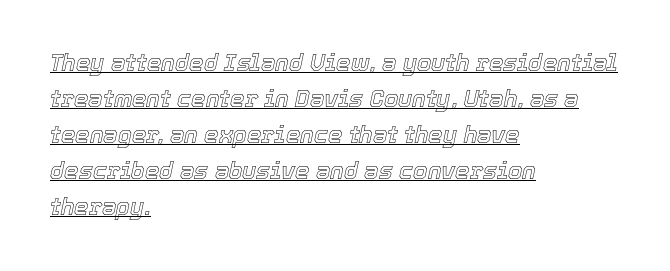
Characters follow at the spacing the type designer built in. Check the space under the baseline: a stroke is drawn there. There's an unmistakable incline to the writing here. The leading is moderate, giving the passage an even texture. If you drew a ruler down the left edge, every line would touch it.
